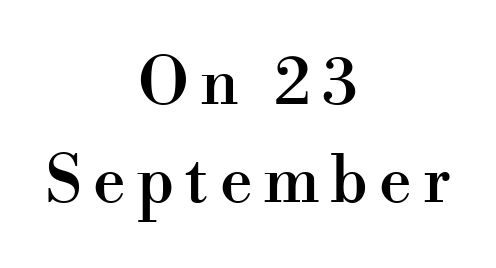
{"serif": "yes", "italic": "no", "width": "normal", "stroke_contrast": "high", "x_height": "small", "monospaced": "no", "underline": "no", "align": "center", "line_spacing": "normal", "line_spacing_ratio": 1.51, "glyph_px": 65}
